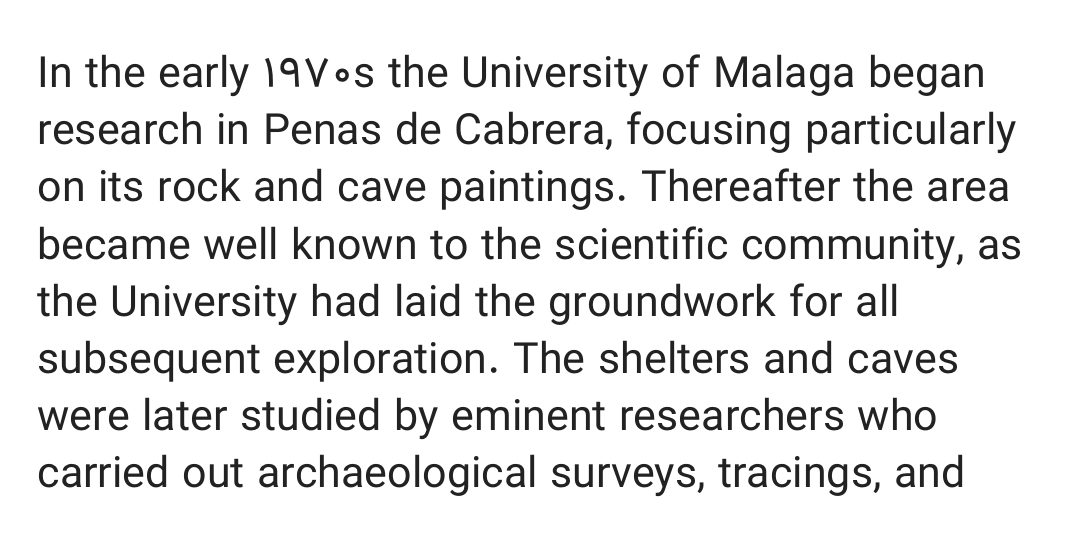
Q: Is the text bold? A: No.
Q: Is the text italic (slanted)? A: No, it is upright.
Q: Is the typeface a serif or a sans-serif typeface? A: Sans-serif.
Q: Is the text underlined? A: No.
Q: How is the paragraph aligned? A: Left-aligned.
Q: Is the spacing between letters normal or unusually wide? A: Normal.
Q: Is the spacing between lines tight, normal or loose? A: Normal.
Q: Width (condensed, normal, or wide)? A: Normal.
Q: Stroke contrast? A: Low.
Q: x-height? A: Medium.
Q: Monospaced? A: No.
